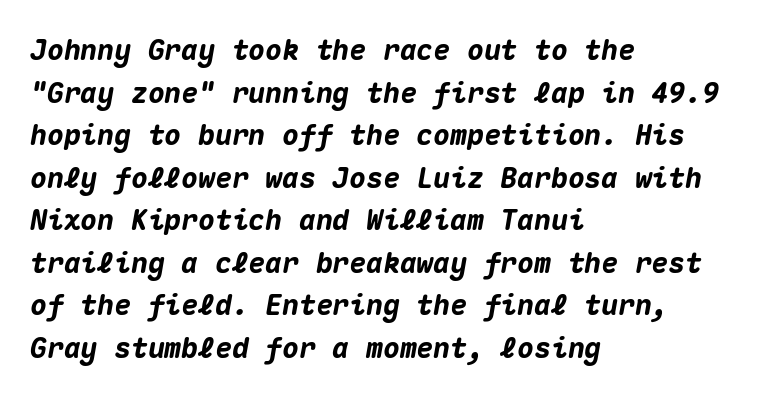
Nobody drew a line under any word here. Think of a typewriter: that constant character pitch is what you see here. The space between consecutive lines is moderate. Compared with a centered layout, this one pins lines to the left instead. Look at the tracking — it's just the regular setting, nothing added. The specimen reads as italic at a glance.
